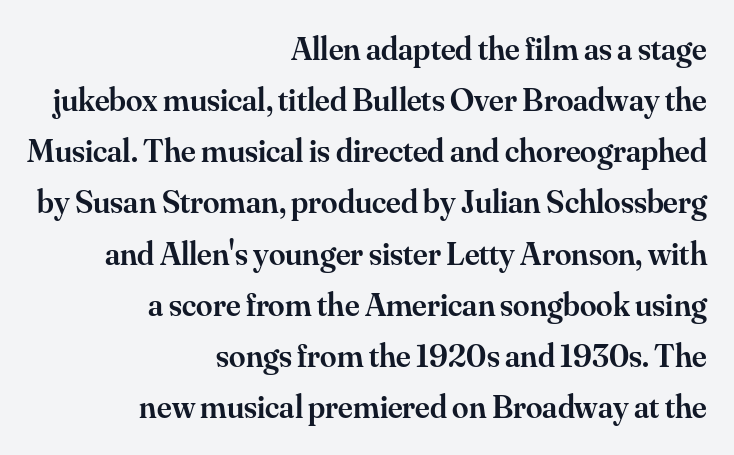
{"serif": "yes", "italic": "no", "bold": "semi", "weight": "semibold", "width": "normal", "stroke_contrast": "medium", "x_height": "small", "monospaced": "no", "underline": "no", "align": "right", "line_spacing": "normal", "line_spacing_ratio": 1.55, "letter_spacing": "normal", "letter_spacing_em": 0.0, "glyph_px": 33}
